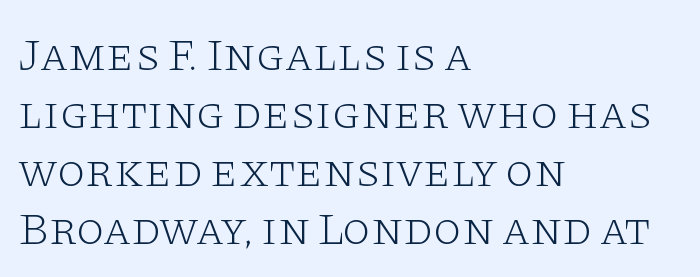
{"serif": "yes", "italic": "no", "bold": "no", "weight": "light", "width": "wide", "stroke_contrast": "low", "x_height": "large", "monospaced": "no", "underline": "no", "align": "left", "line_spacing": "normal", "line_spacing_ratio": 1.26, "letter_spacing": "normal", "letter_spacing_em": 0.0, "glyph_px": 46}
